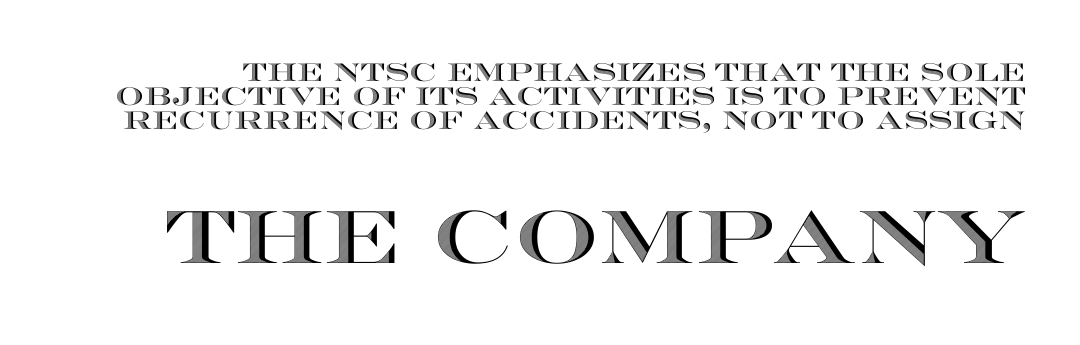
{"italic": "no", "width": "wide", "x_height": "large", "monospaced": "no", "underline": "no", "line_spacing": "tight", "line_spacing_ratio": 0.96, "letter_spacing": "normal", "letter_spacing_em": 0.0, "larger_block": "second", "size_ratio": 2.96, "glyph_px": 74}
